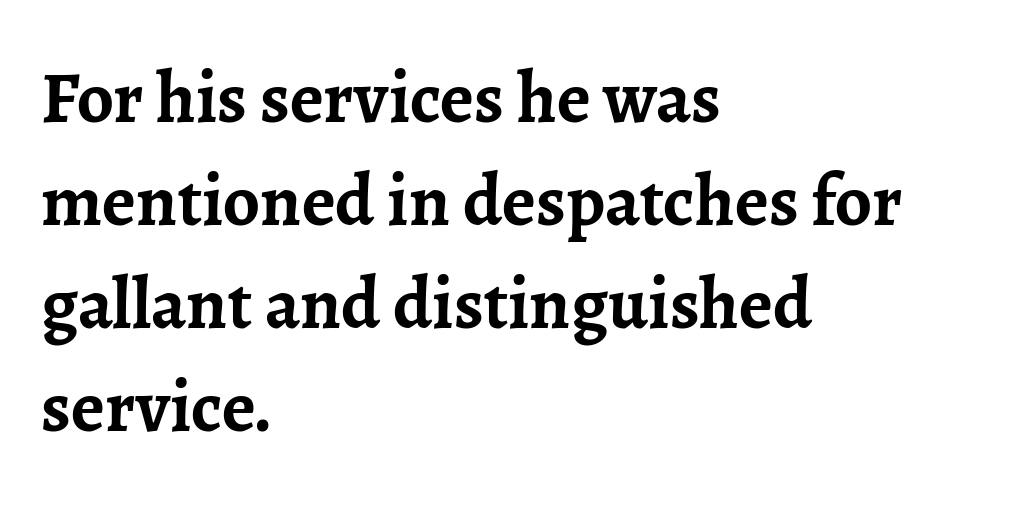
The paragraph shown leans on its left margin. A clean baseline with only descenders dipping below it. Thick stems and heavy bowls — unmistakably bold. Unlike a clean sans, this face finishes its strokes with serifs. The rendering uses natural spacing where letterforms have individual widths. A normal amount of white space separates one row of letters from the next.
